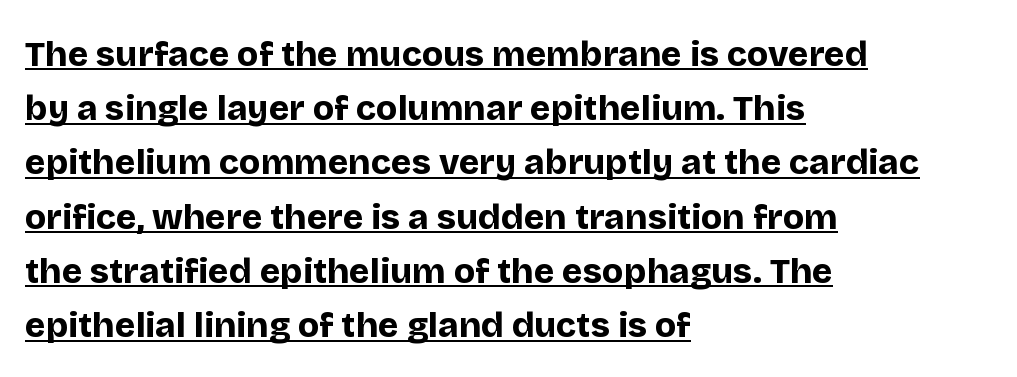
Q: Is the text bold? A: Yes.
Q: Is the text italic (slanted)? A: No, it is upright.
Q: Is the typeface a serif or a sans-serif typeface? A: Sans-serif.
Q: Is the text underlined? A: Yes.
Q: How is the paragraph aligned? A: Left-aligned.
Q: Is the spacing between letters normal or unusually wide? A: Normal.
Q: Is the spacing between lines tight, normal or loose? A: Normal.
Q: Width (condensed, normal, or wide)? A: Normal.
Q: Stroke contrast? A: Low.
Q: x-height? A: Large.
Q: Monospaced? A: No.
